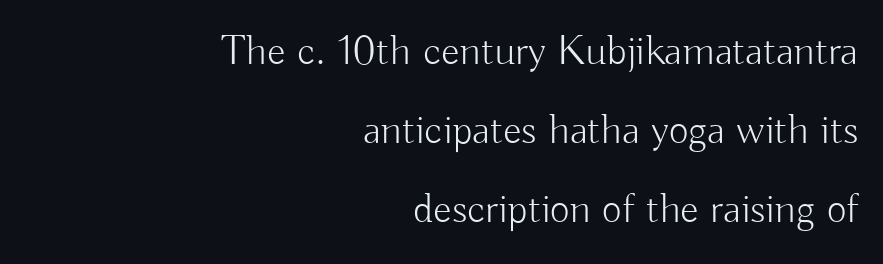
Visually the block forms a straight wall on the right and a jagged coastline on the left. A quiet, ordinary-to-light weight characterises the typeface. The type sits square on the baseline with zero lean. Nope, no serifs anywhere on these letters.
